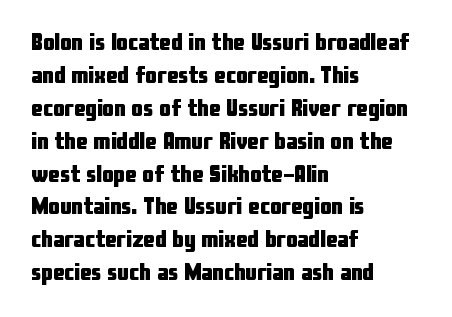
{"italic": "no", "bold": "yes", "underline": "no", "align": "left", "line_spacing": "normal", "line_spacing_ratio": 1.43, "letter_spacing": "normal", "letter_spacing_em": 0.0, "glyph_px": 23}
